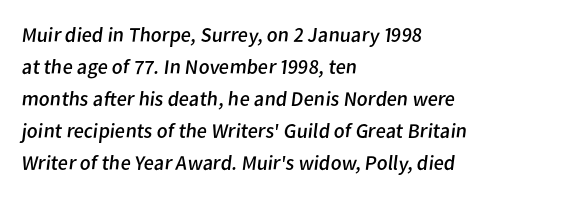
Counters stay open thanks to moderate or lighter strokes. Line spacing here is normal. Letters rest on an invisible, unmarked baseline. Tracking value appears to be zero — textbook default spacing. These lines are set flush left with a ragged right edge.
